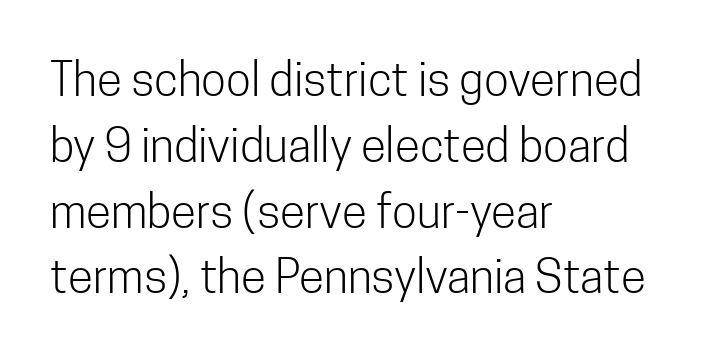
A student would call this left alignment; a typographer would say flush left, rag right. Rows of type keep a routine distance in the vertical direction. Lines of text with bare space underneath. Is this a heavy cut? Hardly; it is regular or lighter.
